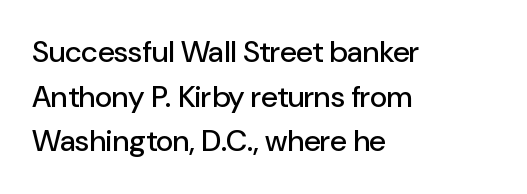
Does the copy run flush right? No — it runs flush left. A typesetter would call this leading conventional body-copy spacing. Lines of text with bare space underneath. The font family rendered here belongs to the sans-serif group. Varying glyph widths throughout — classic text-font behaviour.
